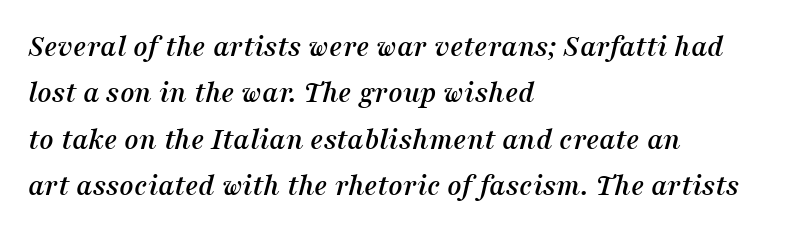
Q: Is the text italic (slanted)? A: Yes, it leans right by about 16 degrees.
Q: Is the typeface a serif or a sans-serif typeface? A: Serif.
Q: Is the text underlined? A: No.
Q: How is the paragraph aligned? A: Left-aligned.
Q: Is the spacing between letters normal or unusually wide? A: Normal.
Q: Is the spacing between lines tight, normal or loose? A: Normal.
Q: Width (condensed, normal, or wide)? A: Normal.
Q: Stroke contrast? A: Medium.
Q: x-height? A: Medium.
Q: Monospaced? A: No.
